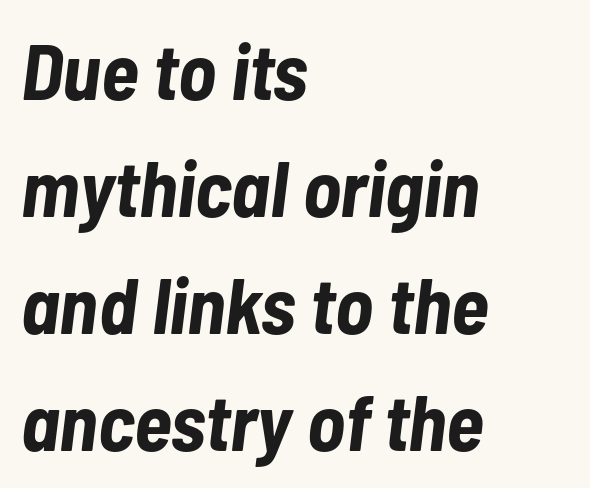
The image shows 79 px bold, condensed type, italic (leaning right); set left-aligned, normal line spacing (1.48x), normal letter spacing, not underlined; low stroke contrast and a medium x-height.
